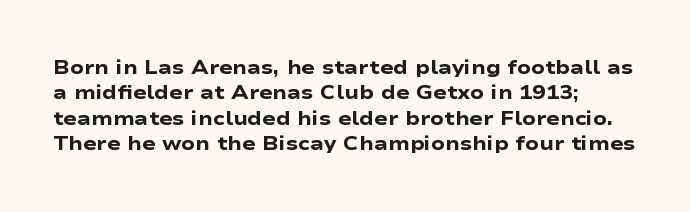
Is there any slant? The stems are plumb. Each row of text sits above clean, open space. Its strokes are broad and dark, the hallmark of bold type. Tracking value appears to be zero — textbook default spacing. Line spacing here is normal.
